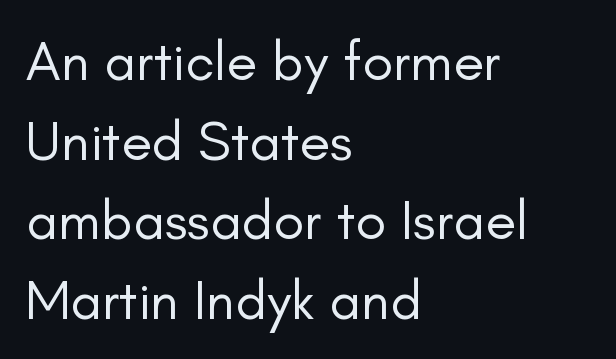
Compared with a centered layout, this one pins lines to the left instead. Style check: upright. What stands out about the letter spacing? Nothing — it is the standard amount. The rendering shows plain stroke endings on the letterforms — a sans-serif design. This is not heavy type; no bold has been used.
